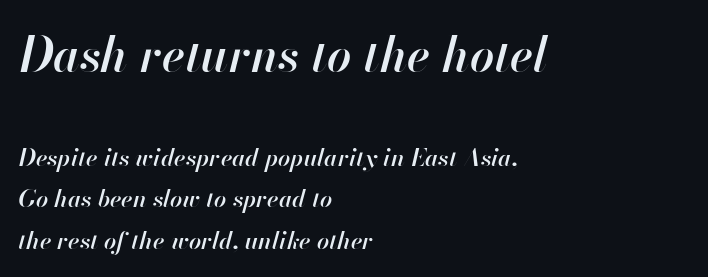
The image shows 48 px semibold type, italic (leaning right); set left-aligned, line spacing 1.72x, normal letter spacing, not underlined; the first (top) block is 2.0x larger; high stroke contrast and a small x-height.
